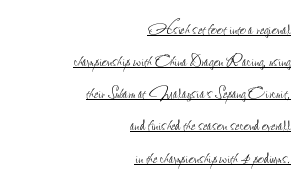
Nobody touched the tracking dial on this one. Normally led — the rows are evenly, conventionally spaced. Emphasis is given by a line drawn under the lettering. Is the stroke heavy? The answer is a plain regular-or-lighter. Short and long lines alike share a common ending point at right.
